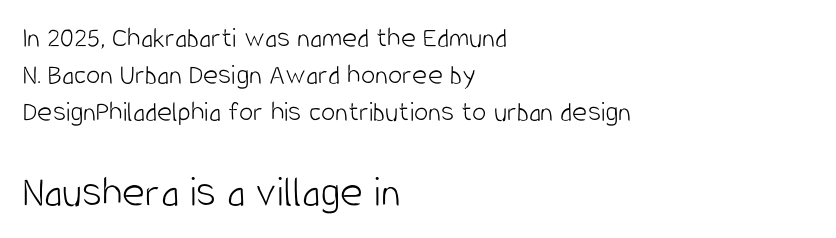
A quiet, ordinary-to-light weight characterises the typeface. Summary of vertical rhythm: regular, with standard interline spacing. Descenders are the only things crossing below the line. Observe the absence of serifs on each vertical stroke in this sample.
